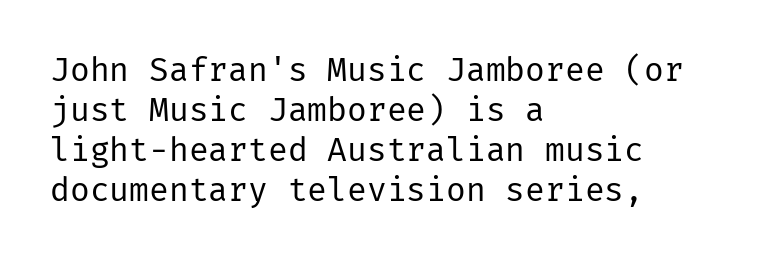
Serifs: no, the terminals of the letterforms are clean. Compared with typical body copy, the letter spacing here is the same. The typeface has the unassuming heft of standard copy or less. Does the copy run flush right? No — it runs flush left. A typesetter would mark this as roman, not italic. Bare-footed words on every line.
